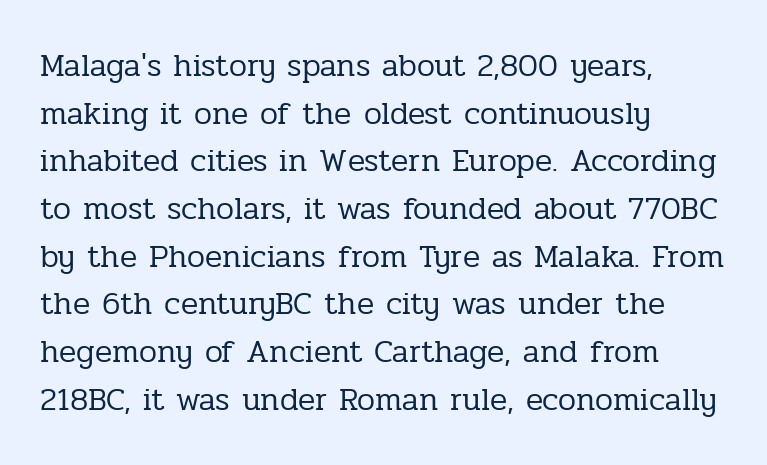
Q: Is the text bold? A: No.
Q: Is the text italic (slanted)? A: No, it is upright.
Q: Is the typeface a serif or a sans-serif typeface? A: Serif.
Q: Is the text underlined? A: No.
Q: How is the paragraph aligned? A: Left-aligned.
Q: Is the spacing between letters normal or unusually wide? A: Normal.
Q: Is the spacing between lines tight, normal or loose? A: Normal.
Q: Width (condensed, normal, or wide)? A: Normal.
Q: Stroke contrast? A: Low.
Q: x-height? A: Medium.
Q: Monospaced? A: No.
